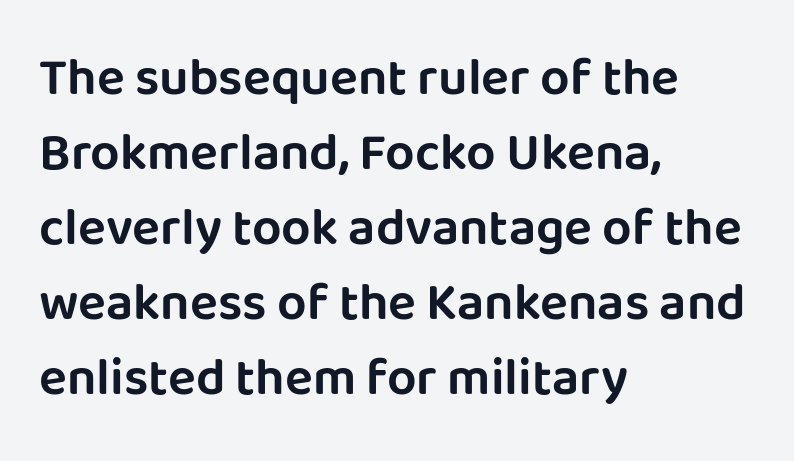
The rendering uses natural spacing where letterforms have individual widths. The lettering holds an erect, upright posture throughout. In terms of letterform style, serifs are entirely absent. Plain, unruled lines of type.
